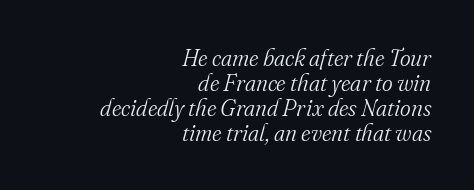
Q: Is the text bold? A: No.
Q: Is the text italic (slanted)? A: Yes, it leans right by about 16 degrees.
Q: Is the text underlined? A: No.
Q: How is the paragraph aligned? A: Right-aligned.
Q: Is the spacing between letters normal or unusually wide? A: Normal.
Q: Is the spacing between lines tight, normal or loose? A: Tight.
